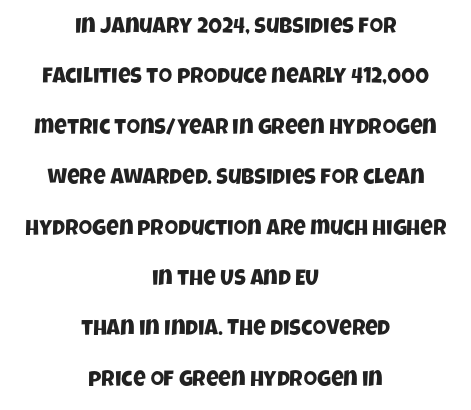
{"underline": "no", "align": "center", "line_spacing": "loose", "line_spacing_ratio": 2.29, "letter_spacing": "normal", "letter_spacing_em": 0.0, "glyph_px": 22}
